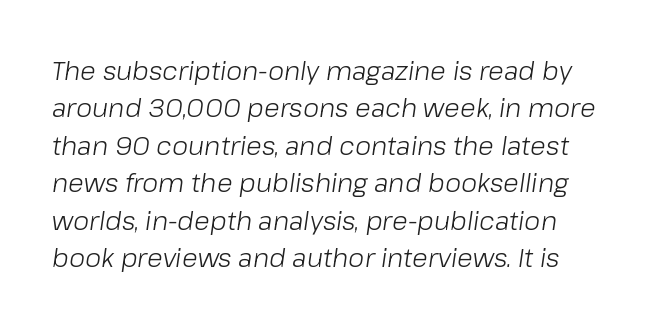
Does the lettering tilt? It does — this is italic. The space directly below the letters is spotless. Evenly set lines give the paragraph a standard silhouette. A typesetter would call this zero additional tracking. Weight class: somewhere from thin through regular.
